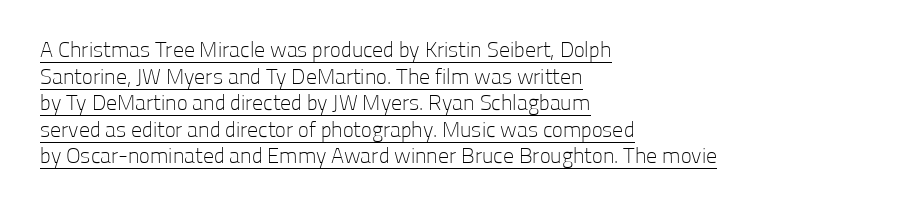
The image shows 22 px text type, upright; set left-aligned, line spacing 1.21x, normal letter spacing, underlined.
